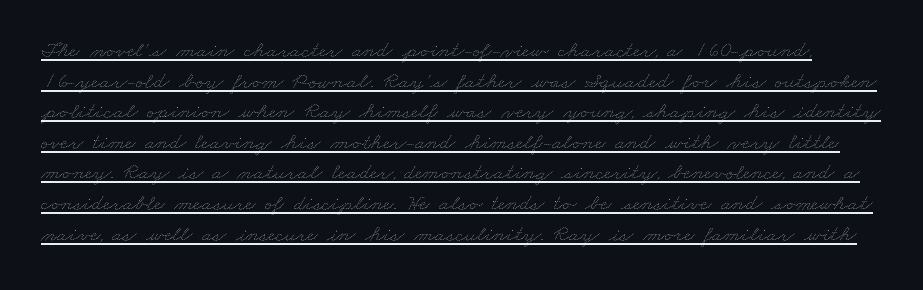
Q: Is the text bold? A: No.
Q: Is the text underlined? A: Yes.
Q: Is the spacing between letters normal or unusually wide? A: Normal.
Q: Is the spacing between lines tight, normal or loose? A: Normal.
